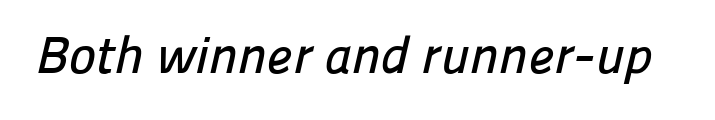
Does the type have serifs? No, each stem ends abruptly. A clean baseline with only descenders dipping below it. The rendering keeps characters at their native spacing. The rendering uses natural spacing where letterforms have individual widths.
